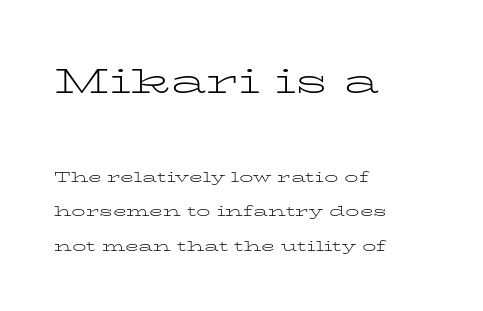
Left-aligned paragraph, ragged on the right. This layout puts the oversized block above and the modest block below. No extra ink here — the face is not bold. Tracking here is standard; glyphs follow each other at the usual distance. Serifs: yes, visible at the terminals of the letterforms. The type sits square on the baseline with zero lean.
